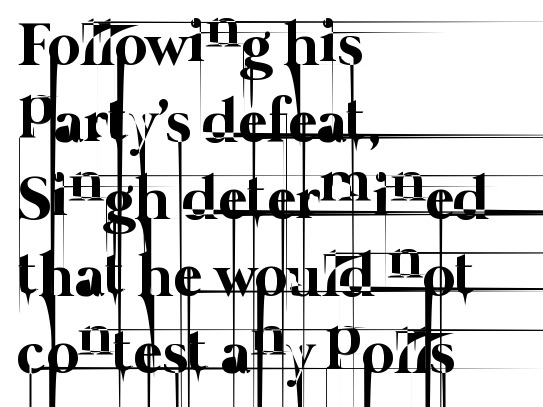
{"bold": "no", "weight": "thin", "width": "normal", "stroke_contrast": "low", "x_height": "medium", "monospaced": "no", "underline": "no", "align": "left", "line_spacing_ratio": 1.24, "letter_spacing": "normal", "letter_spacing_em": 0.0, "glyph_px": 62}
